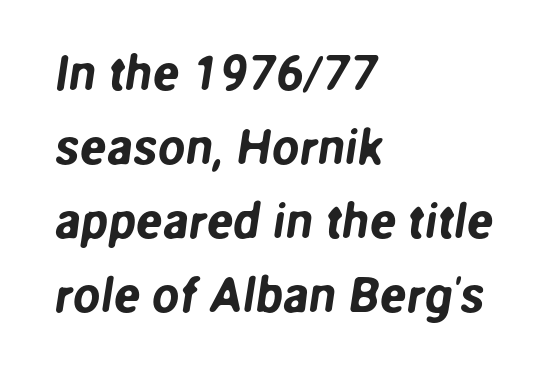
The image shows 49 px sans-serif type; set left-aligned, normal line spacing (1.51x), normal letter spacing, not underlined; low stroke contrast and a medium x-height.
